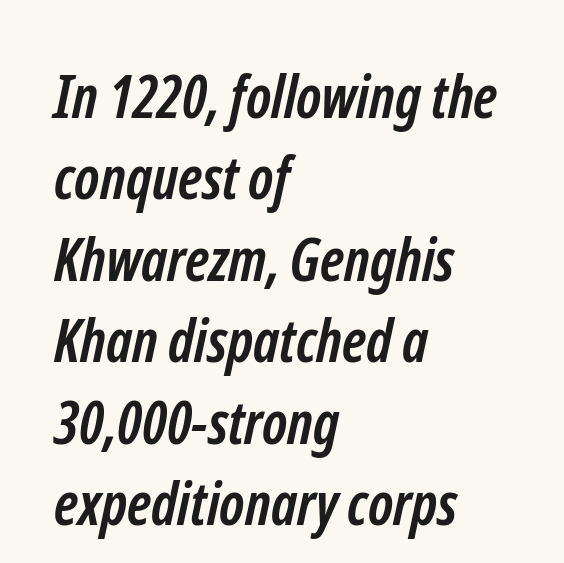
{"serif": "no", "bold": "yes", "weight": "semibold", "width": "condensed", "stroke_contrast": "low", "x_height": "medium", "monospaced": "no", "underline": "no", "align": "left", "line_spacing": "normal", "line_spacing_ratio": 1.38, "letter_spacing": "normal", "letter_spacing_em": 0.0, "glyph_px": 59}
